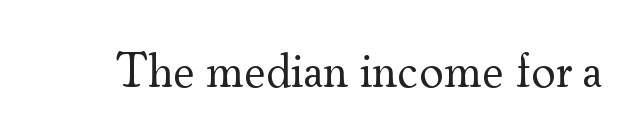
{"serif": "yes", "italic": "no", "bold": "no", "weight": "regular", "width": "normal", "stroke_contrast": "medium", "x_height": "small", "monospaced": "no", "underline": "no", "letter_spacing": "normal", "letter_spacing_em": 0.0, "glyph_px": 48}
